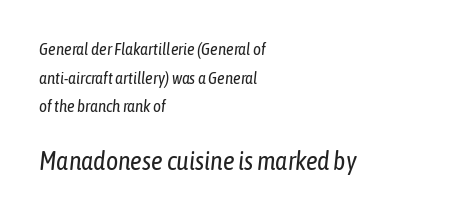
Q: Is the text bold? A: No.
Q: Is the text italic (slanted)? A: Yes, it leans right by about 6 degrees.
Q: Is the text underlined? A: No.
Q: How is the paragraph aligned? A: Left-aligned.
Q: Is the spacing between letters normal or unusually wide? A: Normal.
Q: Is the spacing between lines tight, normal or loose? A: Normal.
Q: Which block of text is set in a larger size, the first (top) or the second (bottom)? A: The second (bottom) one.
